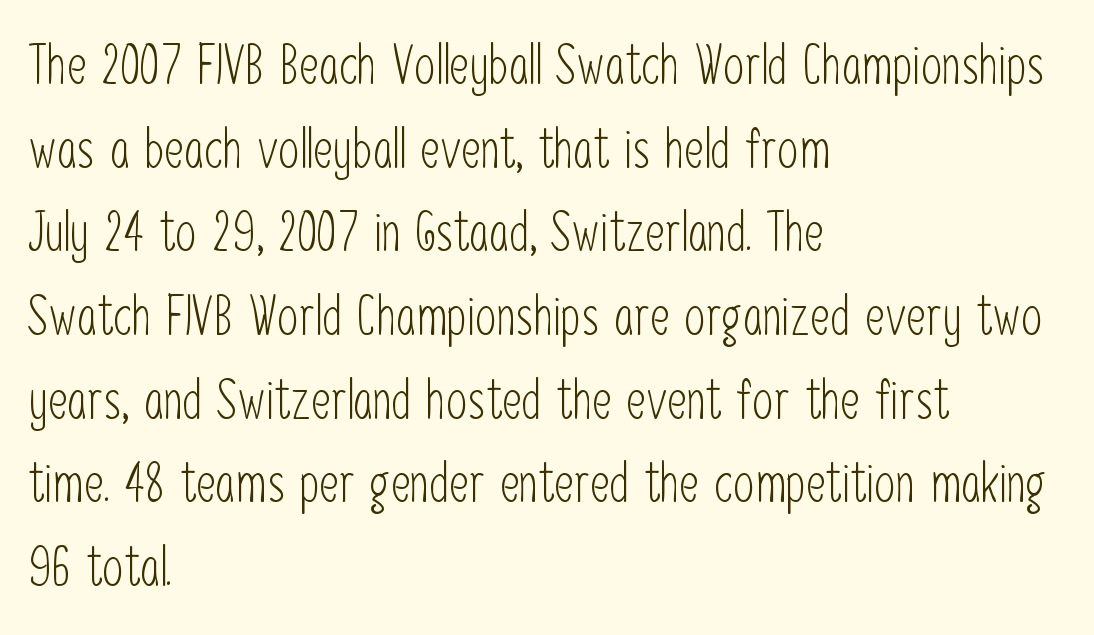
{"serif": "no", "italic": "no", "bold": "no", "weight": "light", "width": "condensed", "stroke_contrast": "low", "x_height": "medium", "monospaced": "no", "underline": "no", "align": "left", "line_spacing": "normal", "line_spacing_ratio": 1.55, "letter_spacing": "normal", "letter_spacing_em": 0.0, "glyph_px": 54}
